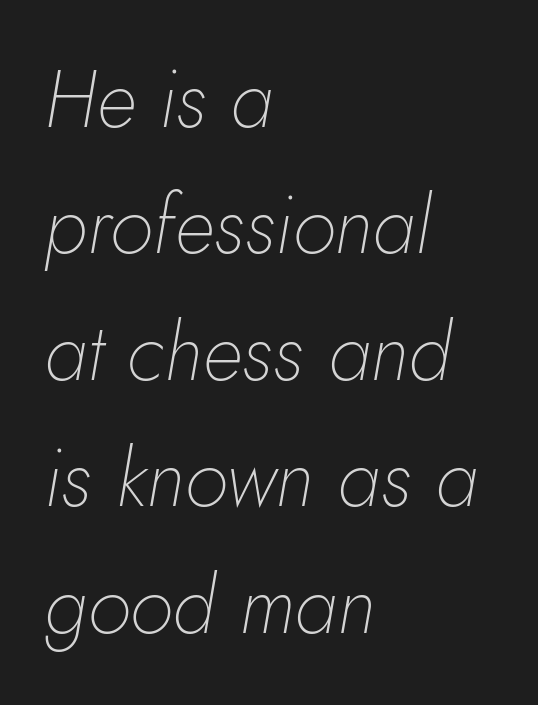
A bare baseline throughout the passage. A normal amount of white space separates one row of letters from the next. The rendering keeps characters at their native spacing. The letters advance in unequal steps, a hallmark of proportional type. Ink coverage per letter is moderate at most. Slanted lettering throughout.
